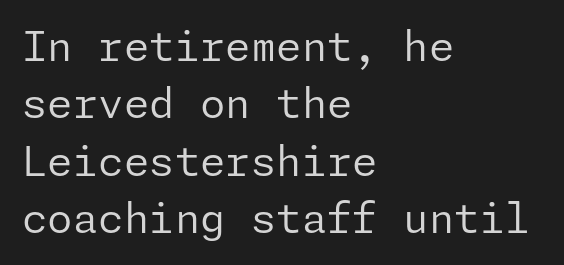
Every character sits straight up, as roman type does. Regular leading. Weight: regular or lighter. Each line starts at the same left margin while the right side varies. Observe the ordinary spacing: letters are neighbours, not strangers. Observe the absence of serifs on each vertical stroke in this sample.
